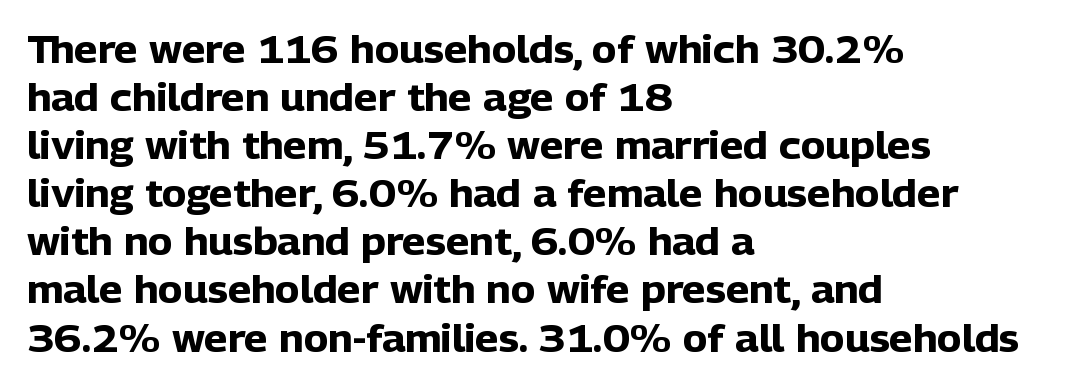
Q: Is the text bold? A: Yes.
Q: Is the text italic (slanted)? A: No, it is upright.
Q: Is the typeface a serif or a sans-serif typeface? A: Sans-serif.
Q: Is the text underlined? A: No.
Q: How is the paragraph aligned? A: Left-aligned.
Q: Is the spacing between letters normal or unusually wide? A: Normal.
Q: Is the spacing between lines tight, normal or loose? A: Normal.
Q: Width (condensed, normal, or wide)? A: Normal.
Q: Stroke contrast? A: Low.
Q: x-height? A: Medium.
Q: Monospaced? A: No.
